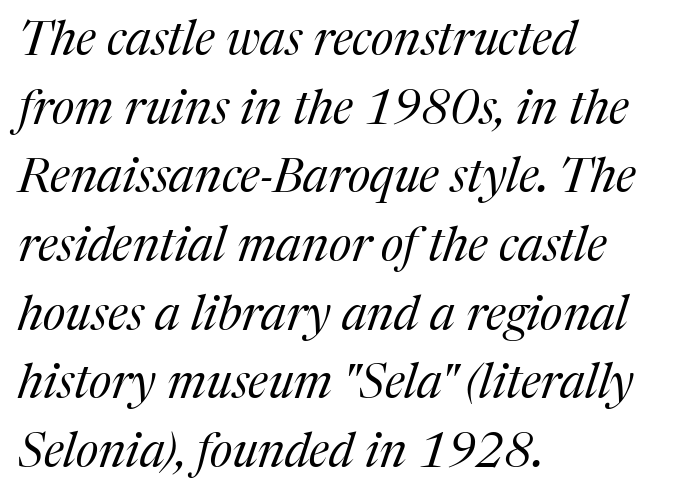
{"serif": "yes", "italic": "yes", "lean": "right", "slant_degrees": 17, "bold": "no", "weight": "regular", "width": "normal", "stroke_contrast": "medium", "x_height": "medium", "monospaced": "no", "underline": "no", "align": "left", "line_spacing": "normal", "line_spacing_ratio": 1.43, "letter_spacing": "normal", "letter_spacing_em": 0.0, "glyph_px": 48}
